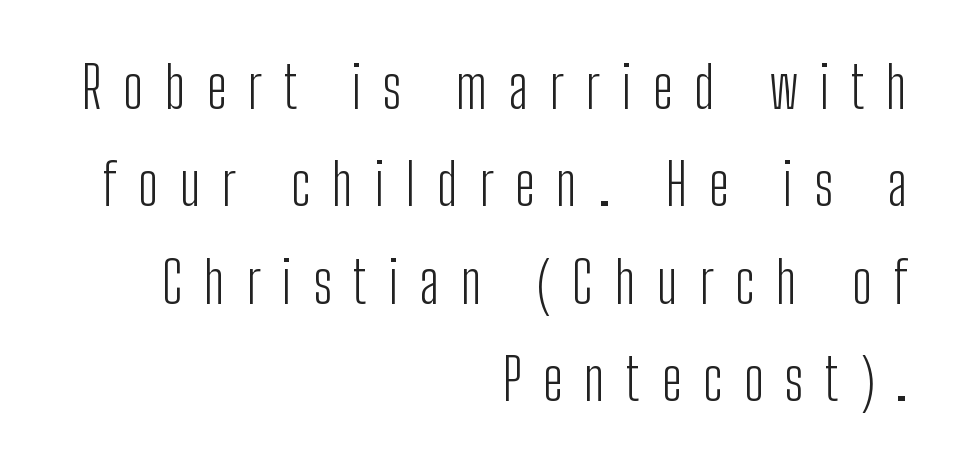
The image shows 57 px light, condensed sans-serif type, upright; set right-aligned, line spacing 1.71x, unusually wide letter spacing (+0.38 em), not underlined; low stroke contrast and a medium x-height.
